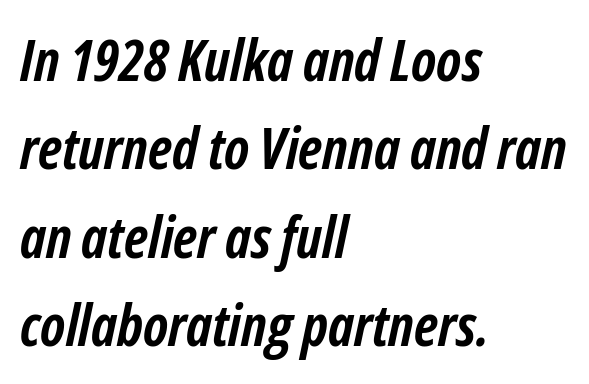
The image shows 57 px semibold, condensed type, italic (leaning right); set left-aligned, normal line spacing (1.55x), normal letter spacing, not underlined; low stroke contrast and a medium x-height.
